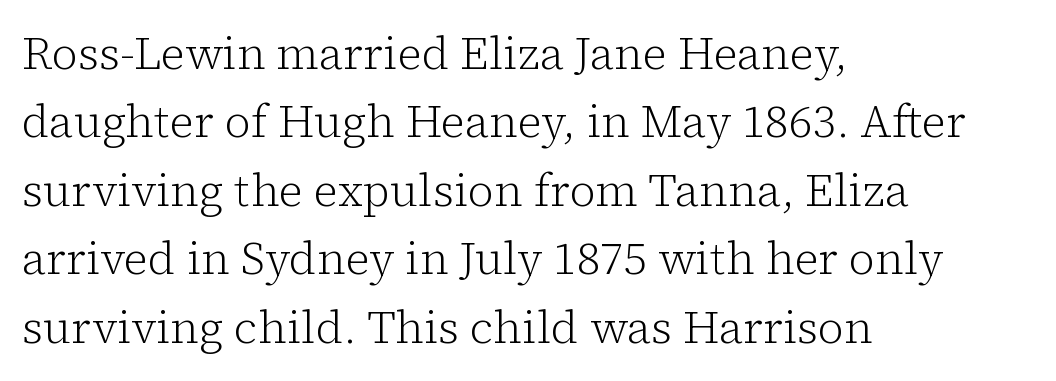
The image shows 45 px light serif type, upright; set left-aligned, normal line spacing (1.52x), normal letter spacing, not underlined; low stroke contrast and a medium x-height.
